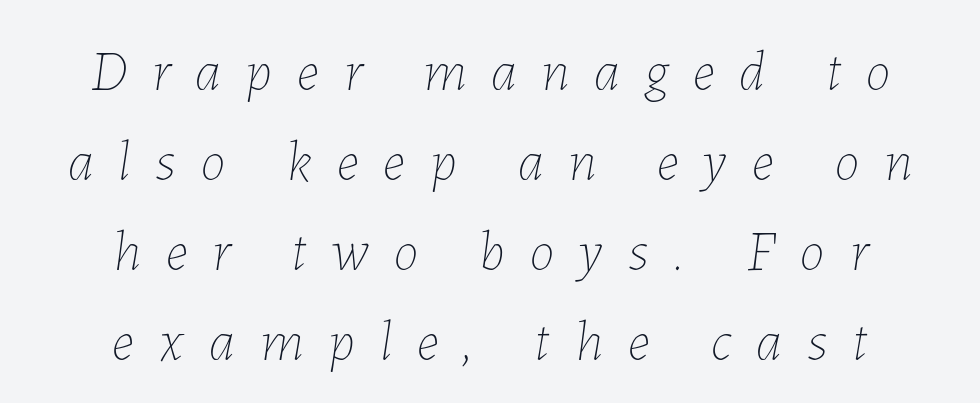
Q: Is the text bold? A: No.
Q: Is the text italic (slanted)? A: Yes, it leans right by about 7 degrees.
Q: Is the text underlined? A: No.
Q: How is the paragraph aligned? A: Centered.
Q: Is the spacing between letters normal or unusually wide? A: Unusually wide.
Q: Is the spacing between lines tight, normal or loose? A: Normal.
Q: Width (condensed, normal, or wide)? A: Normal.
Q: Stroke contrast? A: Low.
Q: x-height? A: Medium.
Q: Monospaced? A: No.
